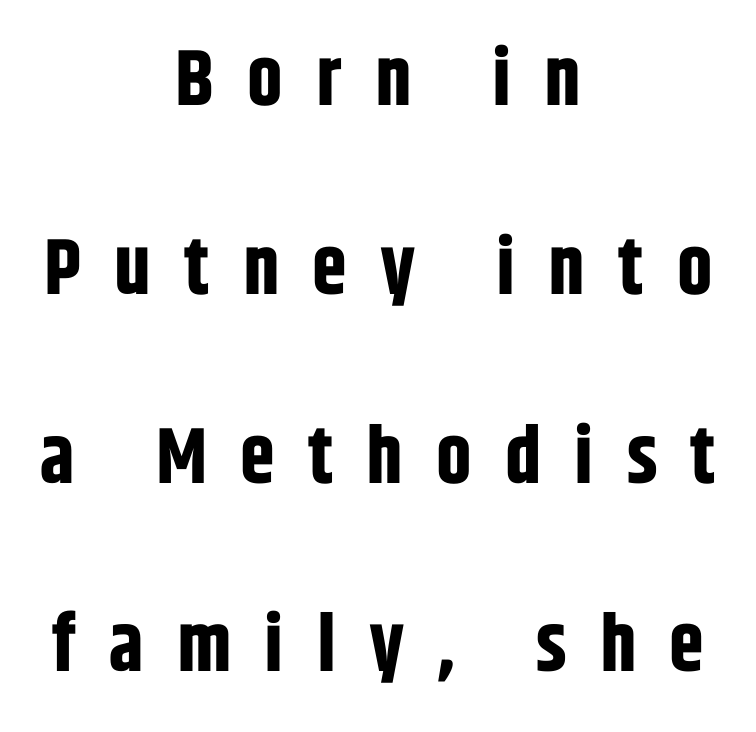
Each line is balanced around a shared central axis. These lines are rendered in a variable-pitch font. The vertical gap from one line to the next is large. Heavy, bold letterforms.
